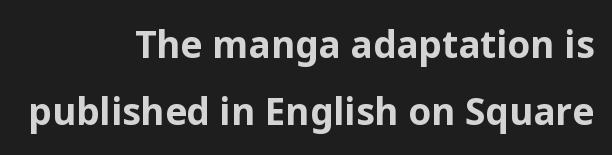
The image shows 37 px bold sans-serif type, upright; set right-aligned, line spacing 1.82x, normal letter spacing, not underlined; low stroke contrast and a medium x-height.
